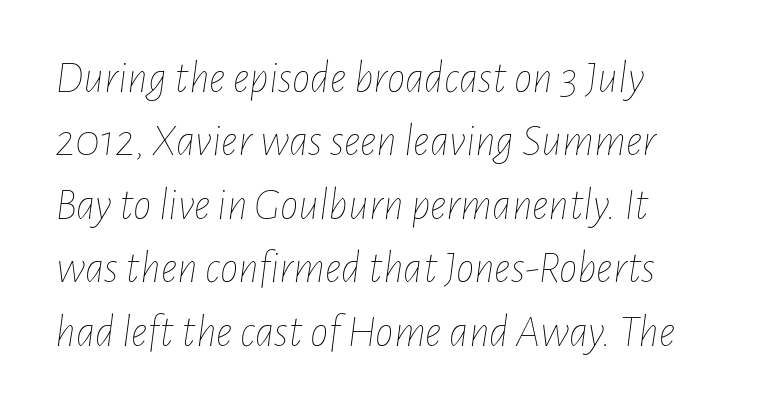
Each row of text sits above clean, open space. Style check: oblique. The strokes are not fattened; the text isn't bold. A typesetter would call this proportional, since set widths differ per character. This block has exactly the height ordinary leading produces. Each word holds together tightly as a unit, with standard inter-letter gaps.
